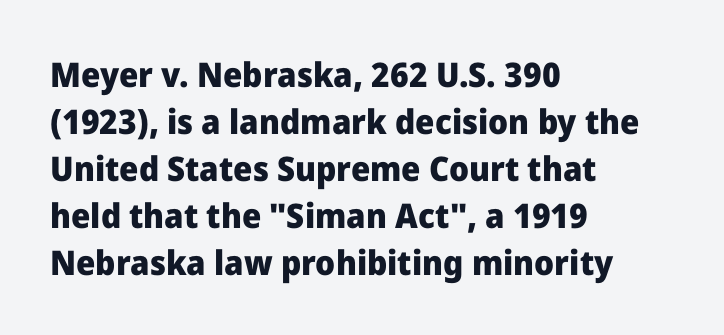
Heavy, bold letterforms. Nothing unusual about the tracking: characters are spaced as the font intends. The passage shown is typeset with a sans-serif family. This block has exactly the height ordinary leading produces. Horizontally, the lines are justified to the leading edge only. Unmarked baselines from the first word to the last.
